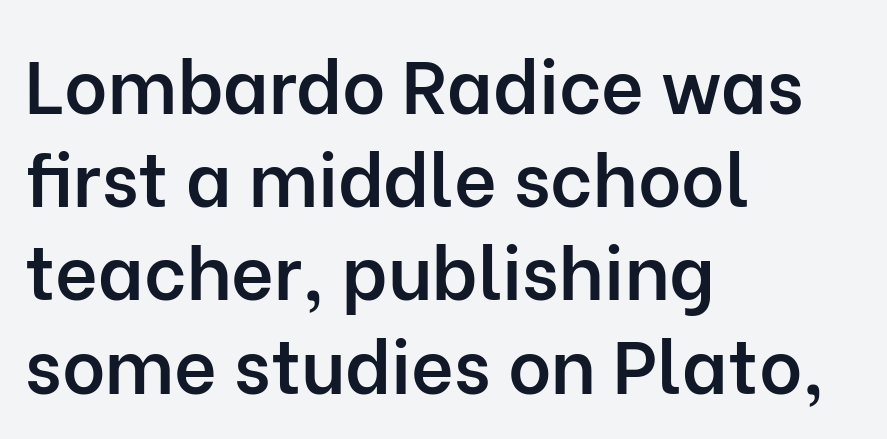
{"serif": "no", "italic": "no", "bold": "semi", "weight": "semibold", "width": "normal", "stroke_contrast": "low", "x_height": "medium", "monospaced": "no", "underline": "no", "align": "left", "line_spacing": "normal", "line_spacing_ratio": 1.26, "letter_spacing": "normal", "letter_spacing_em": 0.0, "glyph_px": 74}
